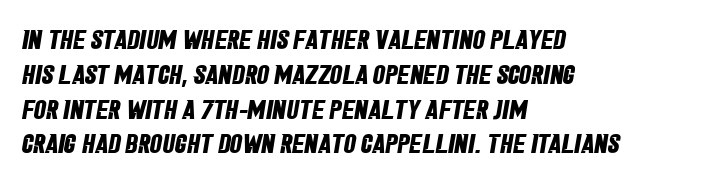
Q: Is the text bold? A: Yes.
Q: Is the text underlined? A: No.
Q: How is the paragraph aligned? A: Left-aligned.
Q: Is the spacing between letters normal or unusually wide? A: Normal.
Q: Is the spacing between lines tight, normal or loose? A: Normal.
